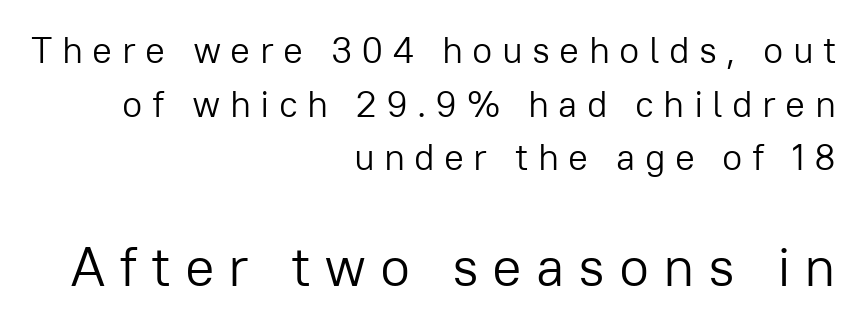
No italicization has been applied; the sample stays upright. The baseline area is clear. Of the two passages, the one underneath uses the larger point size. Nothing sits at the stroke ends, so this counts as sans-serif. The characters are drawn with everyday or finer stroke widths. Do the characters align in a grid? No, the font is proportional.
